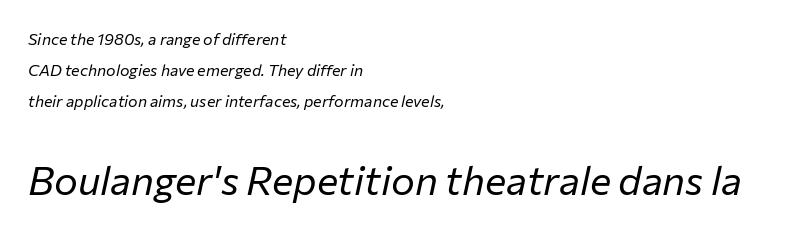
Q: Is the text bold? A: No.
Q: Is the text italic (slanted)? A: Yes, it leans right by about 12 degrees.
Q: Is the text underlined? A: No.
Q: How is the paragraph aligned? A: Left-aligned.
Q: Is the spacing between letters normal or unusually wide? A: Normal.
Q: Is the spacing between lines tight, normal or loose? A: Loose.
Q: Which block of text is set in a larger size, the first (top) or the second (bottom)? A: The second (bottom) one.
Q: Width (condensed, normal, or wide)? A: Normal.
Q: Stroke contrast? A: Low.
Q: x-height? A: Medium.
Q: Monospaced? A: No.
